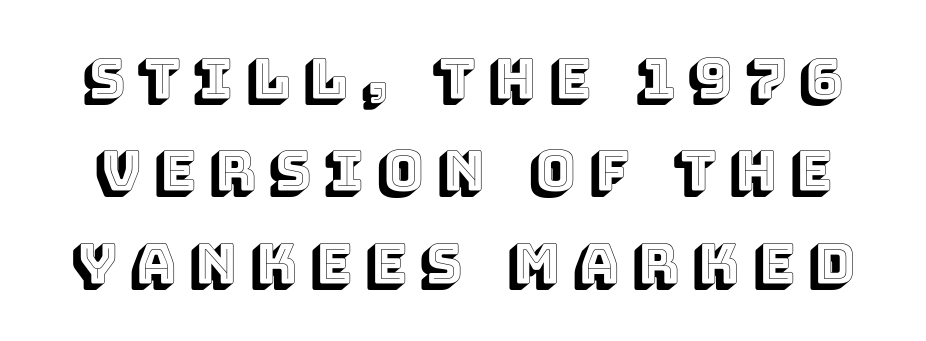
Q: Is the text italic (slanted)? A: No, it is upright.
Q: Is the text underlined? A: No.
Q: Is the spacing between letters normal or unusually wide? A: Unusually wide.
Q: Is the spacing between lines tight, normal or loose? A: Normal.
Q: Width (condensed, normal, or wide)? A: Normal.
Q: x-height? A: Large.
Q: Monospaced? A: No.
